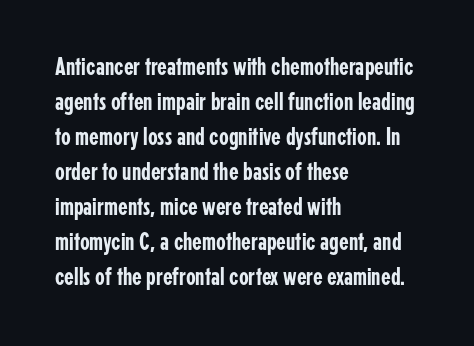
Q: Is the text italic (slanted)? A: No, it is upright.
Q: Is the text underlined? A: No.
Q: How is the paragraph aligned? A: Left-aligned.
Q: Is the spacing between letters normal or unusually wide? A: Normal.
Q: Is the spacing between lines tight, normal or loose? A: Normal.
